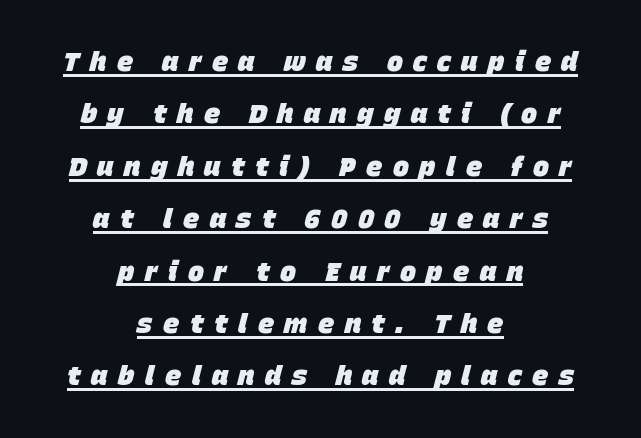
The whitespace from short lines is split evenly between both sides. In designer terms, the underline attribute is active on this setting. In terms of weight, the rendering is a true, heavy bold. In terms of letterspacing, this is a distinctly airy, spread setting.
